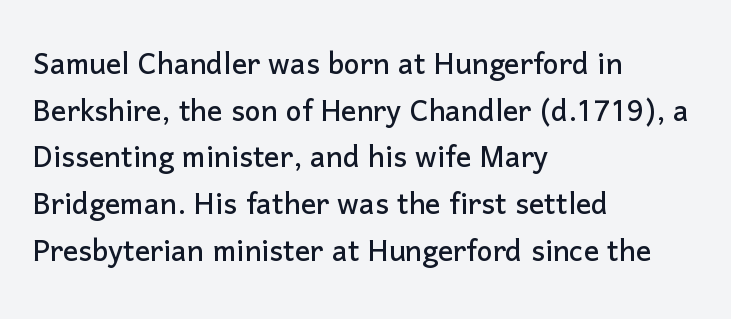
The face used here is proportionally spaced, like ordinary book or web type. These lines are set flush left with a ragged right edge. The typography opts for an upright posture over an oblique one. The line texture is even and compact thanks to regular tracking.
